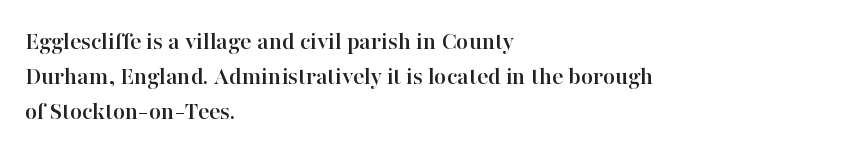
The image shows 26 px text type, upright; set left-aligned, normal line spacing (1.34x), normal letter spacing, not underlined.
